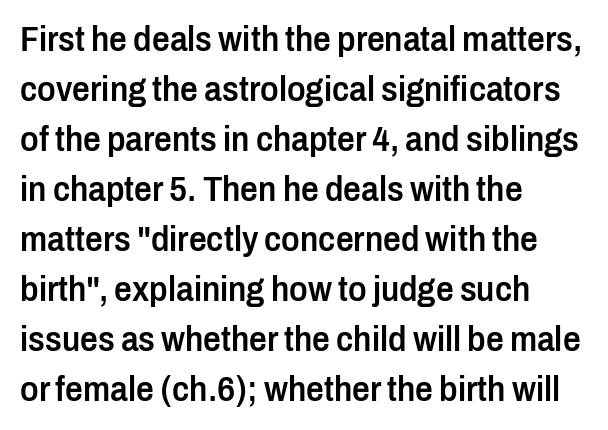
The image shows 35 px semibold, condensed sans-serif type, upright; set left-aligned, normal line spacing (1.43x), normal letter spacing, not underlined; low stroke contrast and a medium x-height.
